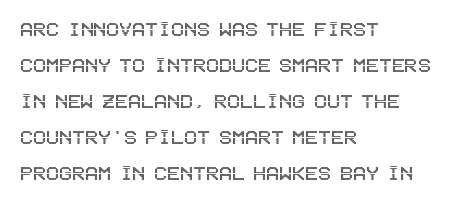
{"italic": "no", "underline": "no", "align": "left", "line_spacing": "normal", "line_spacing_ratio": 1.5, "letter_spacing": "normal", "letter_spacing_em": 0.0, "glyph_px": 24}
